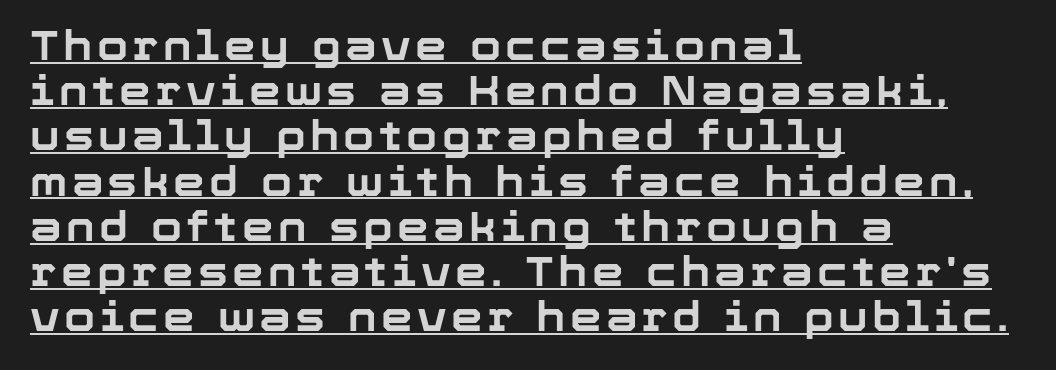
{"serif": "no", "italic": "no", "bold": "yes", "weight": "bold", "width": "normal", "stroke_contrast": "low", "x_height": "medium", "monospaced": "no", "underline": "yes", "align": "left", "line_spacing": "tight", "line_spacing_ratio": 1.13, "glyph_px": 40}
